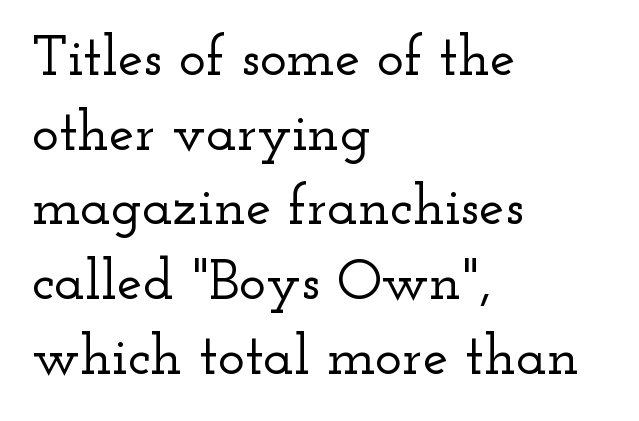
The image shows 57 px wide serif type, upright; set left-aligned, normal line spacing (1.31x), normal letter spacing, not underlined; low stroke contrast and a small x-height.
